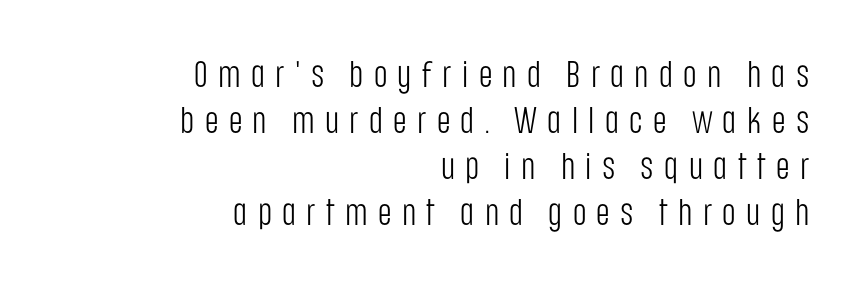
Q: Is the text bold? A: No.
Q: Is the text italic (slanted)? A: No, it is upright.
Q: Is the typeface a serif or a sans-serif typeface? A: Sans-serif.
Q: Is the text underlined? A: No.
Q: How is the paragraph aligned? A: Right-aligned.
Q: Is the spacing between letters normal or unusually wide? A: Unusually wide.
Q: Width (condensed, normal, or wide)? A: Condensed.
Q: Stroke contrast? A: Low.
Q: x-height? A: Large.
Q: Monospaced? A: No.
